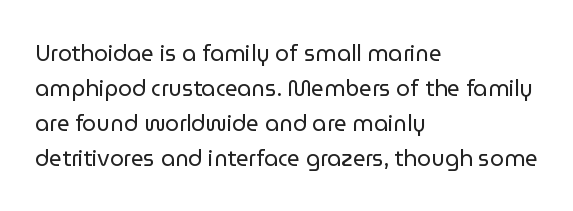
Every stem runs plumb, perpendicular to the baseline. Ink coverage per letter is moderate at most. Does extra space separate the letters? No, they use regular spacing. Line starts are locked; line ends wander. If you measured baseline to baseline, you'd find a middling distance.
